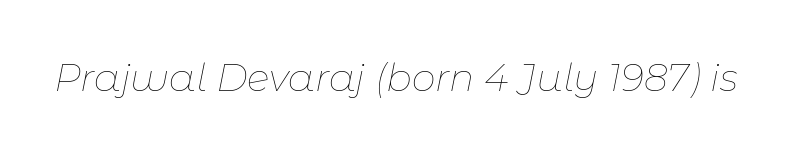
{"italic": "yes", "lean": "right", "slant_degrees": 11, "bold": "no", "weight": "thin", "width": "normal", "stroke_contrast": "low", "x_height": "medium", "monospaced": "no", "underline": "no", "letter_spacing": "normal", "letter_spacing_em": 0.0, "glyph_px": 38}
